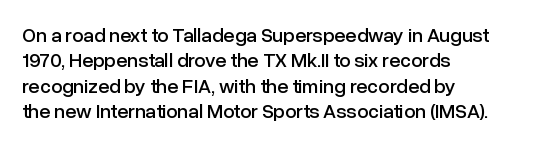
The image shows 20 px text type, upright; set left-aligned, normal line spacing (1.27x), normal letter spacing, not underlined.
